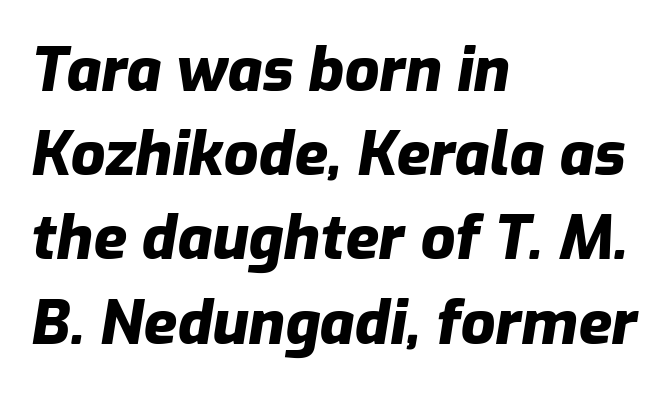
Italic: yes, the glyphs are oblique. You'd pick this weight for a headline — it's a proper bold. Tracking here is standard; glyphs follow each other at the usual distance. Horizontally, the lines are justified to the leading edge only. Is this a fixed-width face? No — the glyphs have proportional, varying widths.
